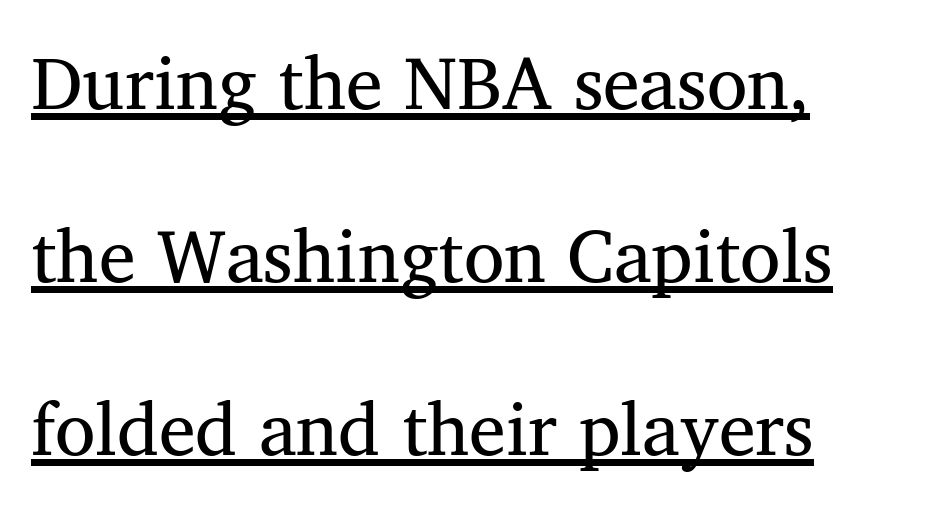
{"serif": "yes", "italic": "no", "width": "normal", "stroke_contrast": "medium", "x_height": "medium", "monospaced": "no", "underline": "yes", "align": "left", "line_spacing": "loose", "line_spacing_ratio": 2.34, "letter_spacing": "normal", "letter_spacing_em": 0.0, "glyph_px": 74}
